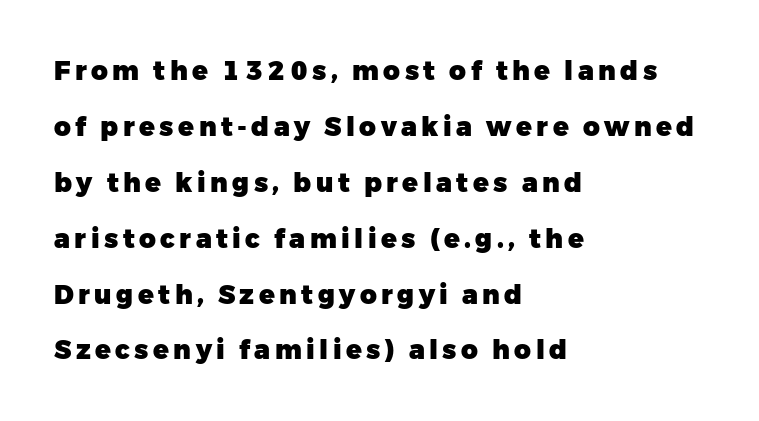
Q: Is the text bold? A: Yes.
Q: Is the text italic (slanted)? A: No, it is upright.
Q: Is the text underlined? A: No.
Q: How is the paragraph aligned? A: Left-aligned.
Q: Is the spacing between lines tight, normal or loose? A: Loose.
